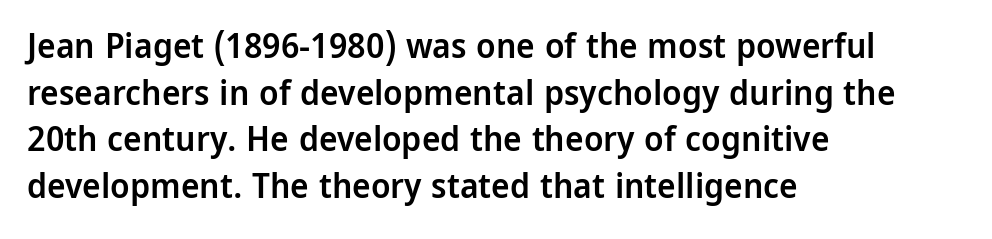
{"serif": "no", "italic": "no", "bold": "semi", "weight": "semibold", "width": "normal", "stroke_contrast": "low", "x_height": "medium", "monospaced": "no", "underline": "no", "align": "left", "line_spacing": "normal", "line_spacing_ratio": 1.33, "letter_spacing": "normal", "letter_spacing_em": 0.0, "glyph_px": 35}
